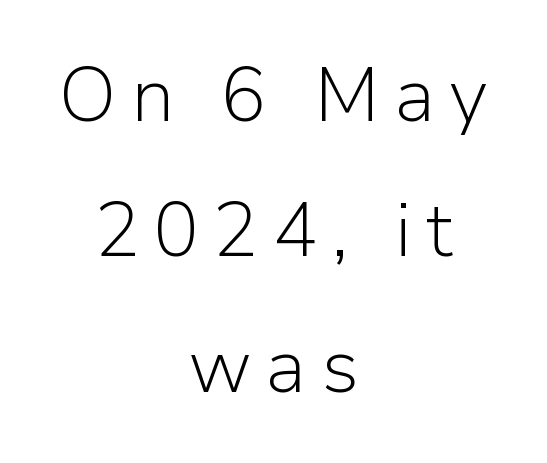
Q: Is the text bold? A: No.
Q: Is the text italic (slanted)? A: No, it is upright.
Q: Is the typeface a serif or a sans-serif typeface? A: Sans-serif.
Q: Is the text underlined? A: No.
Q: How is the paragraph aligned? A: Centered.
Q: Width (condensed, normal, or wide)? A: Normal.
Q: Stroke contrast? A: Low.
Q: x-height? A: Medium.
Q: Monospaced? A: No.
